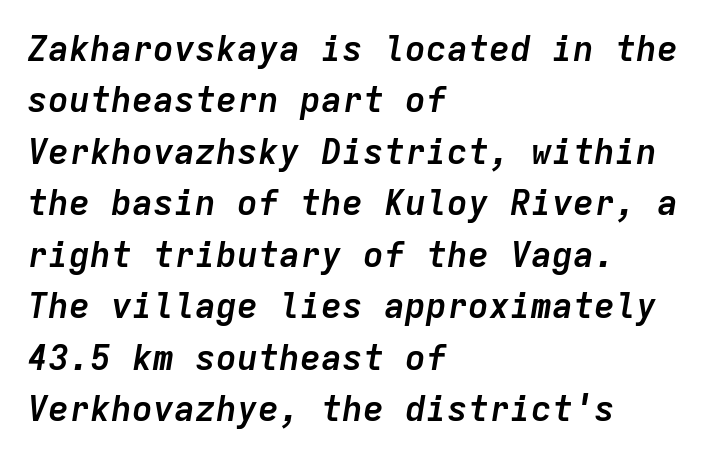
Q: Is the text bold? A: Yes.
Q: Is the text italic (slanted)? A: Yes, it leans right by about 9 degrees.
Q: Is the text underlined? A: No.
Q: How is the paragraph aligned? A: Left-aligned.
Q: Is the spacing between letters normal or unusually wide? A: Normal.
Q: Is the spacing between lines tight, normal or loose? A: Normal.
Q: Width (condensed, normal, or wide)? A: Normal.
Q: Stroke contrast? A: Low.
Q: x-height? A: Medium.
Q: Monospaced? A: Yes.
